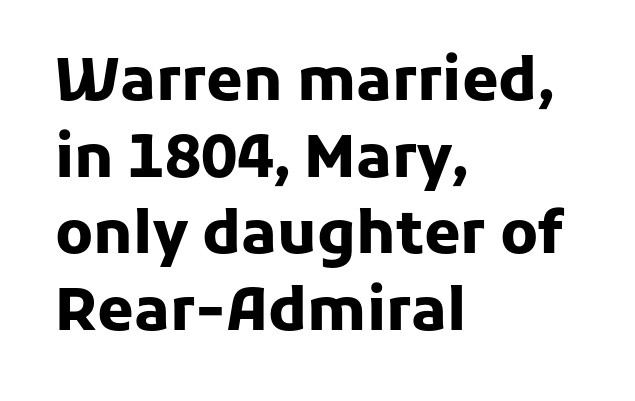
The passage shown is emphatically bold. The passage shown has conventional tracking throughout. Layout note: lines flush left. Do the letters lean? They stand straight.
